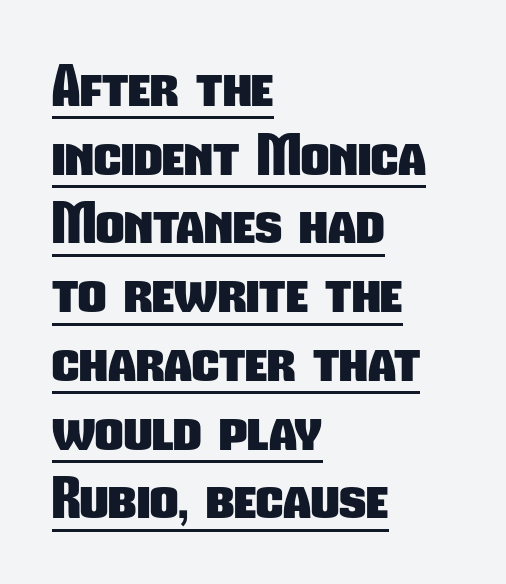
The glyphs are accompanied by a horizontal stroke just below them. The lines sit at an ordinary, default distance from one another. Stroke thickness is high; the sample reads as a true bold. Varying glyph widths throughout — classic text-font behaviour. Teacher's note: observe the even left margin — that is flush-left alignment. There is no visible air inserted between adjacent glyphs.
